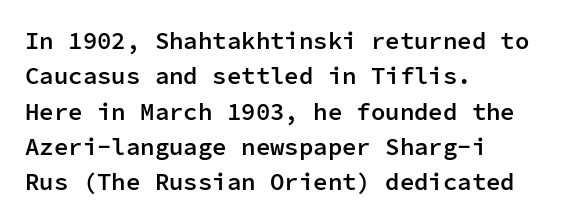
A fair bit of extra ink — the face is semibold, not bold. A roman cut, with each character standing at attention. The ragged edge is on the right, which tells us the setting is flush left. Leading: standard. The area under the type is left untouched.
